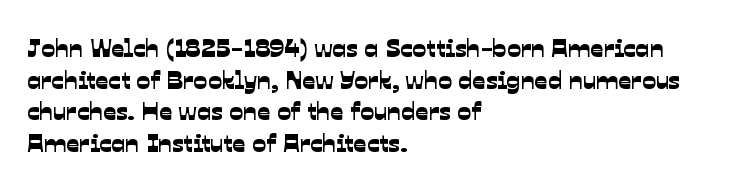
The image shows 26 px text type; set left-aligned, line spacing 1.22x, normal letter spacing, not underlined.
